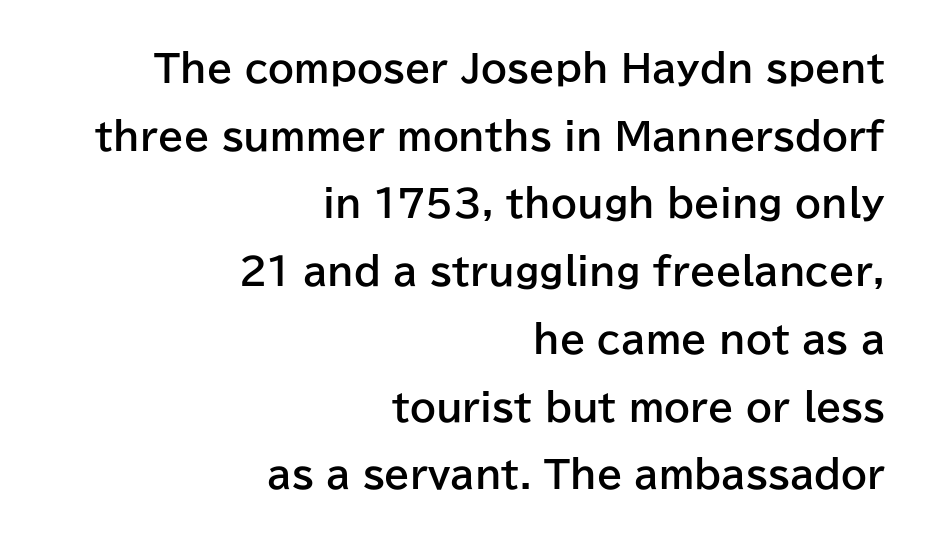
Q: Is the text bold? A: Yes.
Q: Is the text italic (slanted)? A: No, it is upright.
Q: Is the typeface a serif or a sans-serif typeface? A: Sans-serif.
Q: Is the text underlined? A: No.
Q: How is the paragraph aligned? A: Right-aligned.
Q: Is the spacing between letters normal or unusually wide? A: Normal.
Q: Width (condensed, normal, or wide)? A: Normal.
Q: Stroke contrast? A: Low.
Q: x-height? A: Medium.
Q: Monospaced? A: No.
